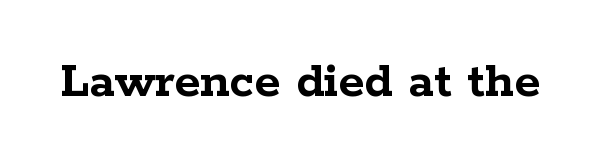
Q: Is the text bold? A: Yes.
Q: Is the text italic (slanted)? A: No, it is upright.
Q: Is the typeface a serif or a sans-serif typeface? A: Serif.
Q: Is the text underlined? A: No.
Q: Is the spacing between letters normal or unusually wide? A: Normal.
Q: Width (condensed, normal, or wide)? A: Wide.
Q: Stroke contrast? A: Low.
Q: x-height? A: Medium.
Q: Monospaced? A: No.
